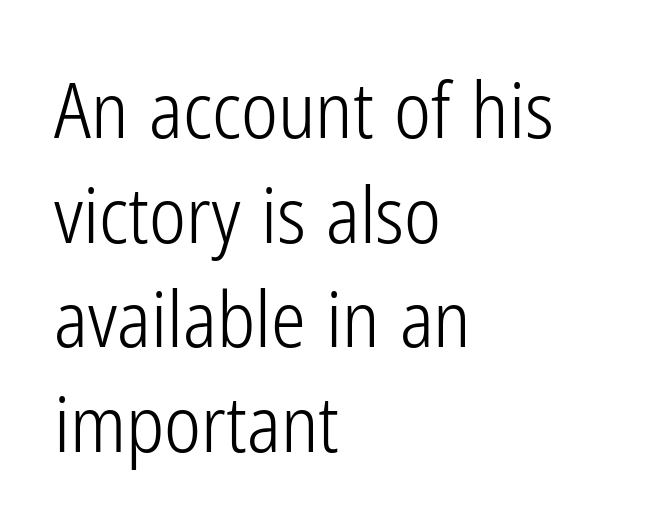
A typesetter would call this zero additional tracking. Horizontal alignment here is leftward, the default for most running prose. This sample uses a sans-serif face. The letters look calm and open, with moderate or lighter stems. A normal amount of white space separates one row of letters from the next. The rendering uses natural spacing where letterforms have individual widths.
